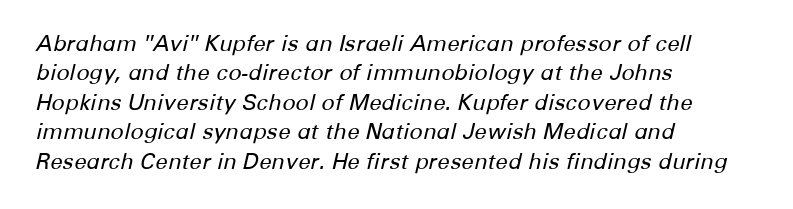
Q: Is the text bold? A: No.
Q: Is the text italic (slanted)? A: Yes, it leans right by about 12 degrees.
Q: Is the text underlined? A: No.
Q: How is the paragraph aligned? A: Left-aligned.
Q: Is the spacing between letters normal or unusually wide? A: Normal.
Q: Is the spacing between lines tight, normal or loose? A: Normal.
